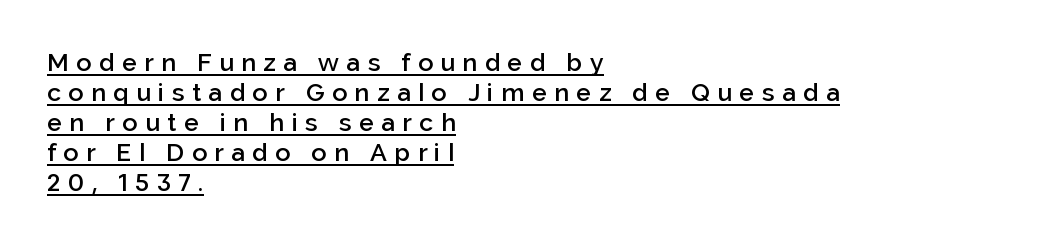
Line beginnings align vertically; line endings do not. On the weight axis this lands at semibold, roughly 600. In designer terms, the underline attribute is active on this setting. The face used here is rendered with a markedly widened letterfit.
